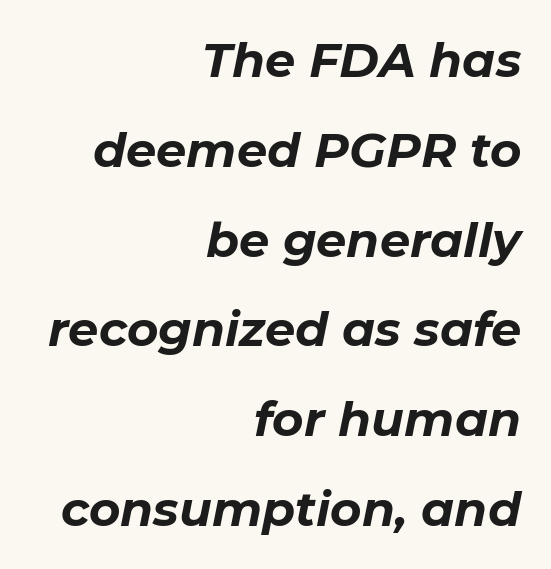
The image shows 48 px bold type, italic (leaning right); set right-aligned, line spacing 1.87x, normal letter spacing, not underlined; low stroke contrast and a medium x-height.
